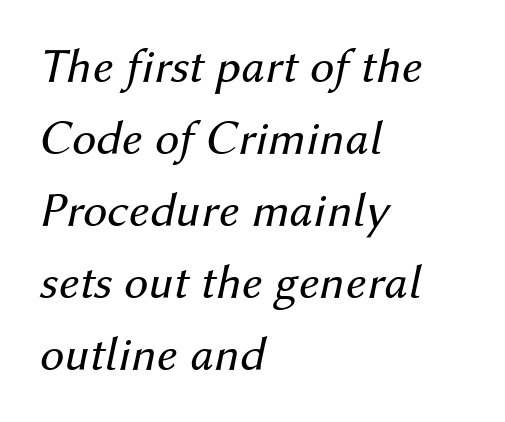
Descender tails drop into unmarked territory. Characters are canted at an angle relative to the baseline's perpendicular. The space between consecutive lines is moderate. The passage is arranged the way most books set body copy — flush left. These lines are rendered in a variable-pitch font.
